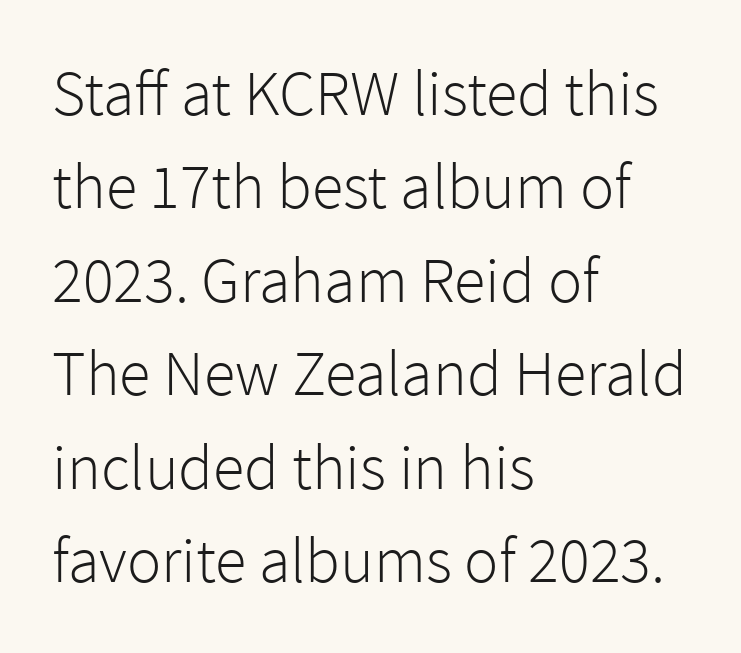
Do the characters align in a grid? No, the font is proportional. Posture: vertical. No heavy texture on the line: the type isn't bold. Caption: standard tracking, unaltered. Does the type have serifs? No, each stem ends abruptly.
